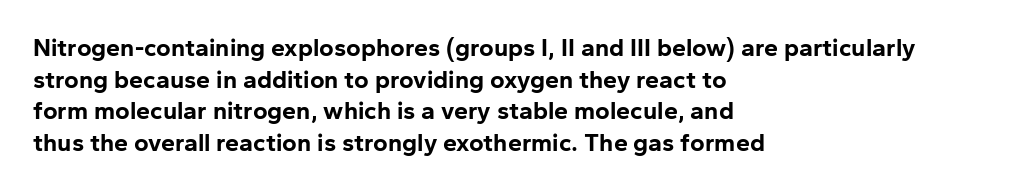
Q: Is the text bold? A: Yes.
Q: Is the text italic (slanted)? A: No, it is upright.
Q: Is the text underlined? A: No.
Q: How is the paragraph aligned? A: Left-aligned.
Q: Is the spacing between letters normal or unusually wide? A: Normal.
Q: Is the spacing between lines tight, normal or loose? A: Normal.
